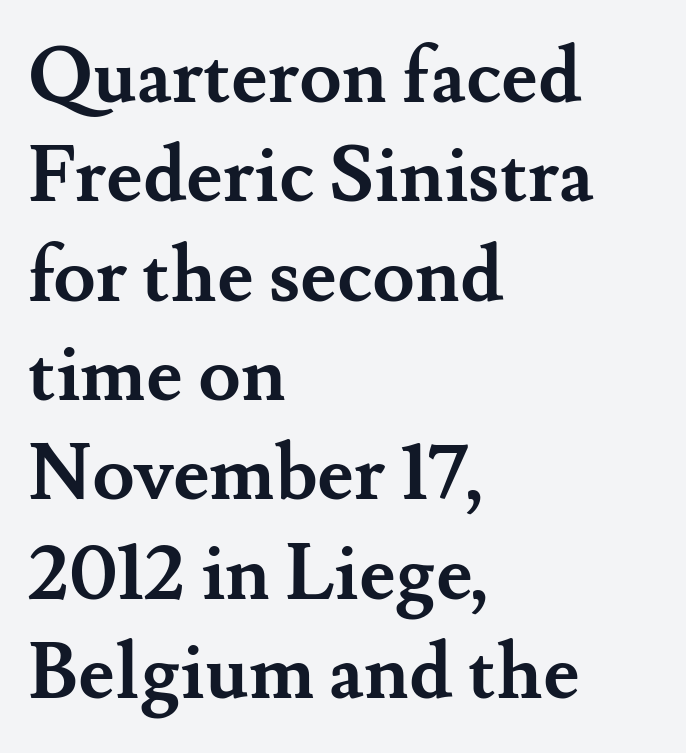
Q: Is the text bold? A: Yes.
Q: Is the text italic (slanted)? A: No, it is upright.
Q: Is the typeface a serif or a sans-serif typeface? A: Serif.
Q: Is the text underlined? A: No.
Q: How is the paragraph aligned? A: Left-aligned.
Q: Is the spacing between letters normal or unusually wide? A: Normal.
Q: Is the spacing between lines tight, normal or loose? A: Normal.
Q: Width (condensed, normal, or wide)? A: Normal.
Q: Stroke contrast? A: Medium.
Q: x-height? A: Small.
Q: Monospaced? A: No.
